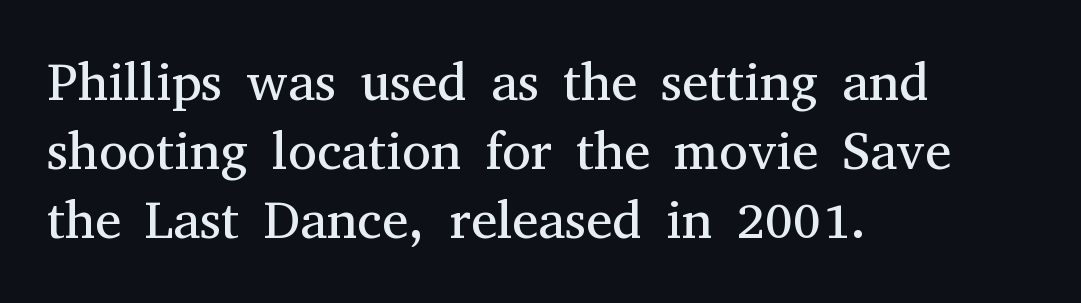
The image shows 53 px regular-weight serif type, upright; set left-aligned, normal line spacing (1.3x), normal letter spacing, not underlined; medium stroke contrast and a medium x-height.
